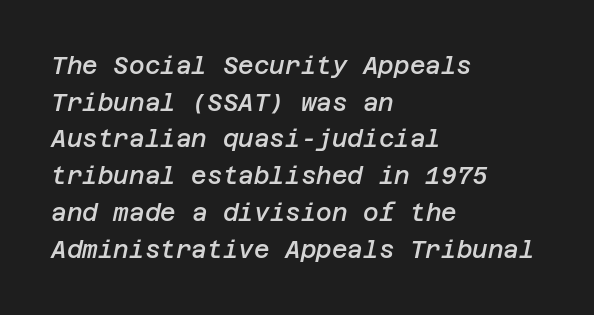
Q: Is the text bold? A: Semi-bold.
Q: Is the text italic (slanted)? A: Yes, it leans right by about 12 degrees.
Q: Is the text underlined? A: No.
Q: How is the paragraph aligned? A: Left-aligned.
Q: Is the spacing between letters normal or unusually wide? A: Normal.
Q: Is the spacing between lines tight, normal or loose? A: Normal.
